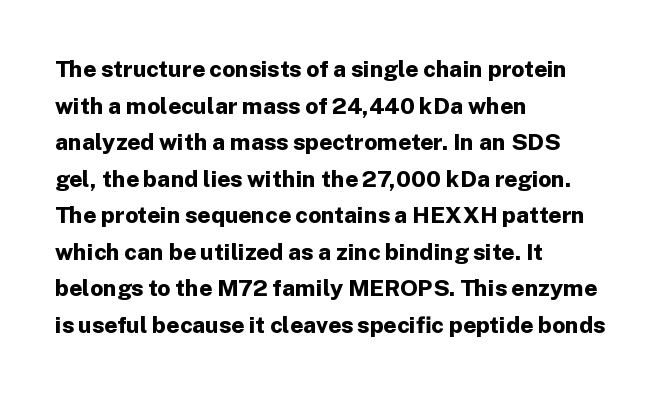
Visually the block forms a straight wall on the left and a jagged coastline on the right. The letters are bold, with thick, heavy strokes. The gap between lines stays unmarked. This sample keeps an unexceptional amount of space between lines. The horizontal fit of the characters is conventional and even. Vertical strokes here are truly vertical.
